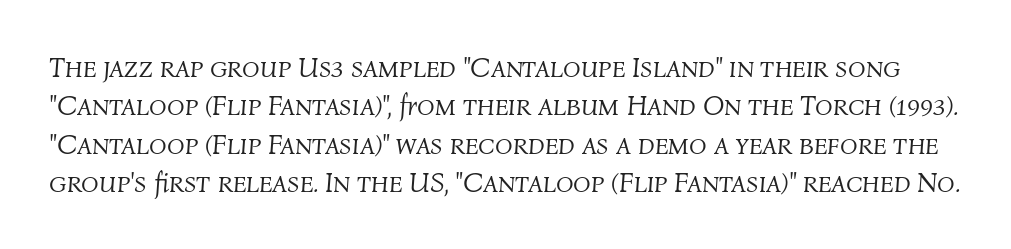
{"italic": "yes", "lean": "right", "slant_degrees": 4, "bold": "no", "weight": "light", "width": "normal", "stroke_contrast": "medium", "x_height": "medium", "monospaced": "no", "underline": "no", "line_spacing": "normal", "line_spacing_ratio": 1.32, "letter_spacing": "normal", "letter_spacing_em": 0.0, "glyph_px": 29}
